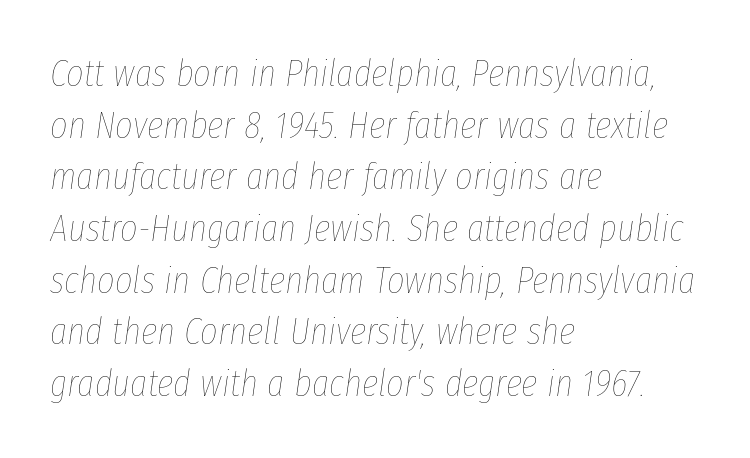
{"italic": "yes", "lean": "right", "slant_degrees": 8, "bold": "no", "weight": "thin", "width": "condensed", "stroke_contrast": "low", "x_height": "medium", "monospaced": "no", "underline": "no", "align": "left", "line_spacing": "normal", "line_spacing_ratio": 1.36, "letter_spacing": "normal", "letter_spacing_em": 0.0, "glyph_px": 38}
